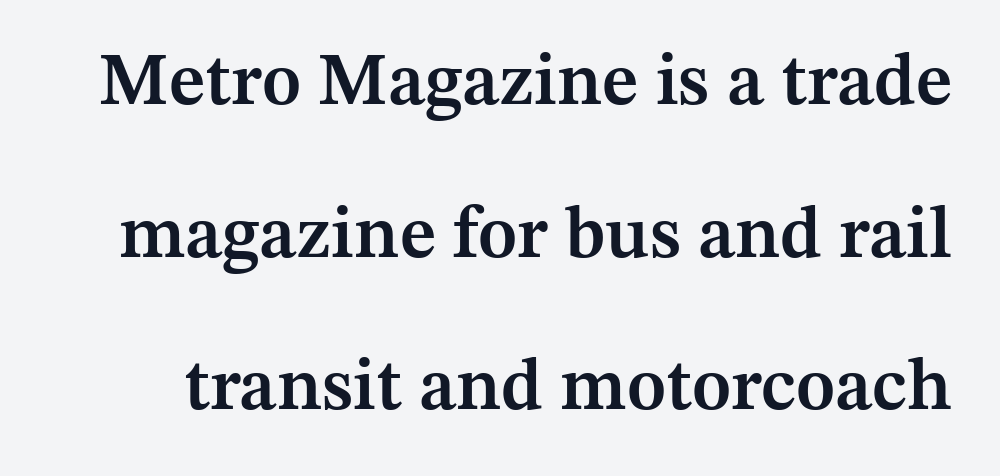
The image shows 73 px semibold serif type, upright; set loose line spacing (2.09x), normal letter spacing, not underlined; medium stroke contrast and a medium x-height.
